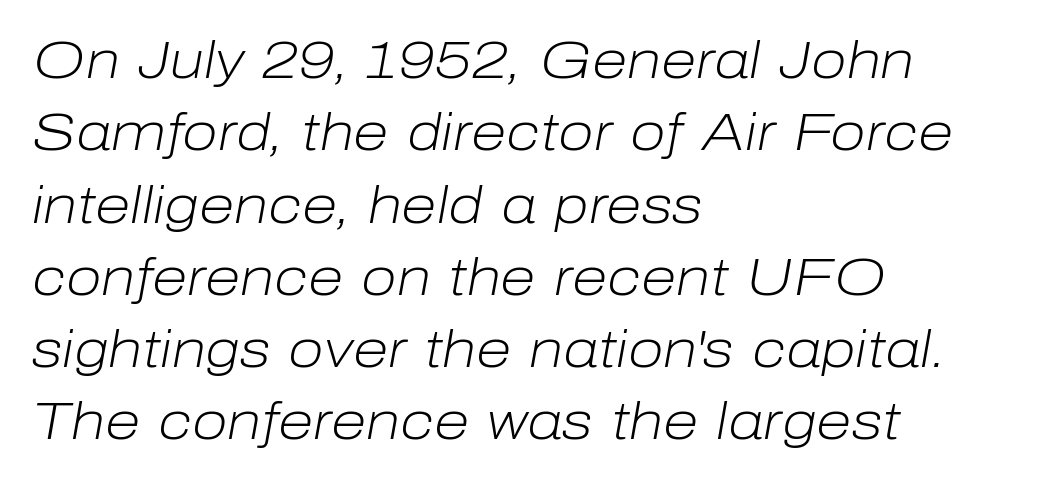
The compositor pushed each line to the left boundary. These lines are rendered in a variable-pitch font. Just letters on the line, the space beneath them empty. Regarding leading, the lines here are spaced in the standard way.
